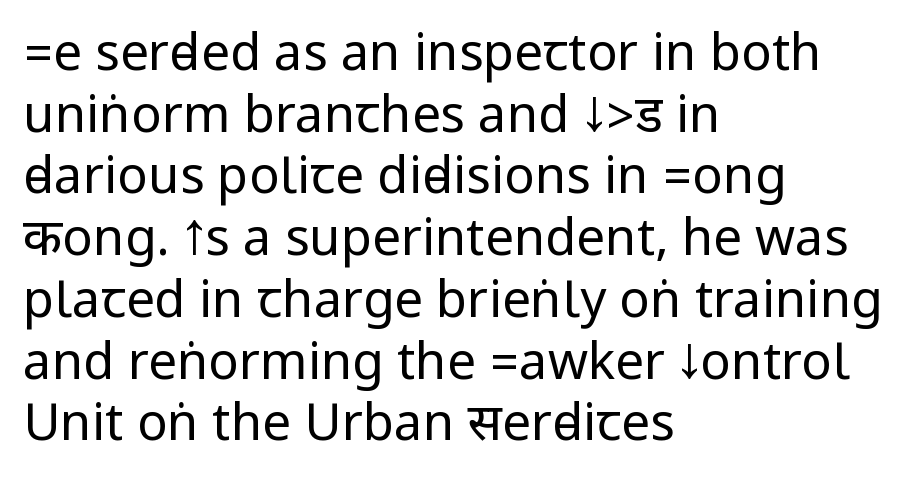
Q: Is the text bold? A: No.
Q: Is the text italic (slanted)? A: No, it is upright.
Q: Is the typeface a serif or a sans-serif typeface? A: Sans-serif.
Q: Is the text underlined? A: No.
Q: How is the paragraph aligned? A: Left-aligned.
Q: Is the spacing between letters normal or unusually wide? A: Normal.
Q: Width (condensed, normal, or wide)? A: Condensed.
Q: Stroke contrast? A: Low.
